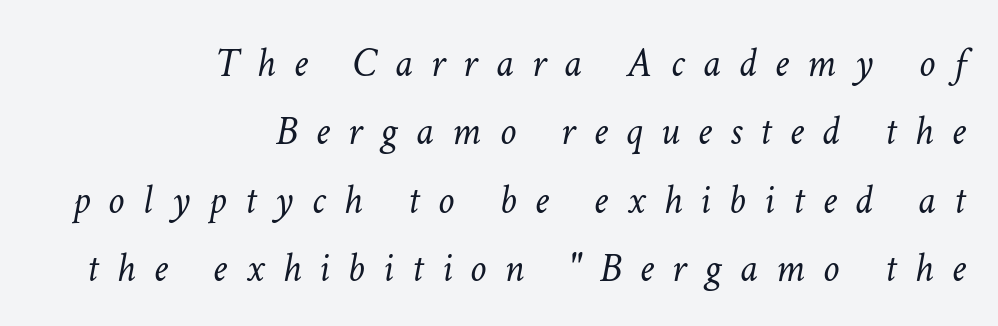
The image shows 41 px light type, italic (leaning right); set right-aligned, normal line spacing (1.67x), unusually wide letter spacing (+0.44 em), not underlined; low stroke contrast and a medium x-height.
